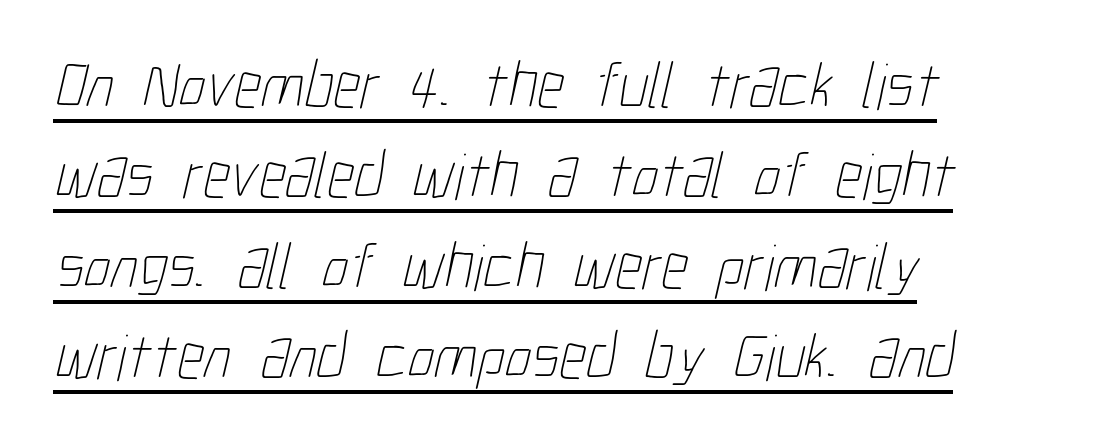
{"bold": "no", "weight": "thin", "width": "condensed", "stroke_contrast": "low", "x_height": "medium", "monospaced": "no", "underline": "yes", "align": "left", "line_spacing": "normal", "line_spacing_ratio": 1.37, "letter_spacing": "normal", "letter_spacing_em": 0.0, "glyph_px": 66}
